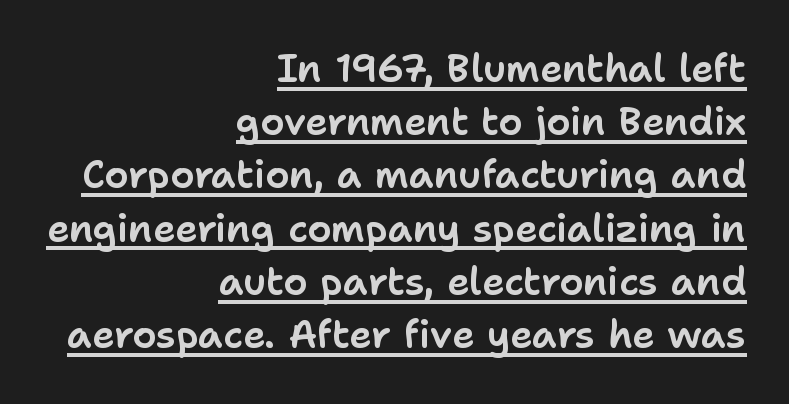
Characters follow at the spacing the type designer built in. To sum up the face: it is a sans, with no serifs. The type sits square on the baseline with zero lean. The leading is moderate, giving the passage an even texture.
